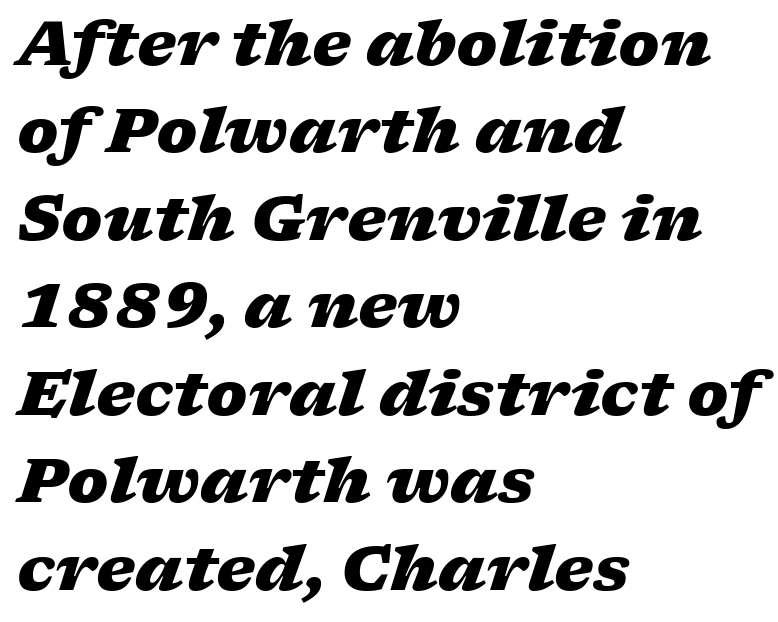
Every row of glyphs begins at an identical x-position on the left. Between one letter and the next there's only the usual sliver of space. Quick note: underline off. The rendering uses a bold face; every stroke is thick and dark. Designer's note — italics engaged. Leading: standard.
